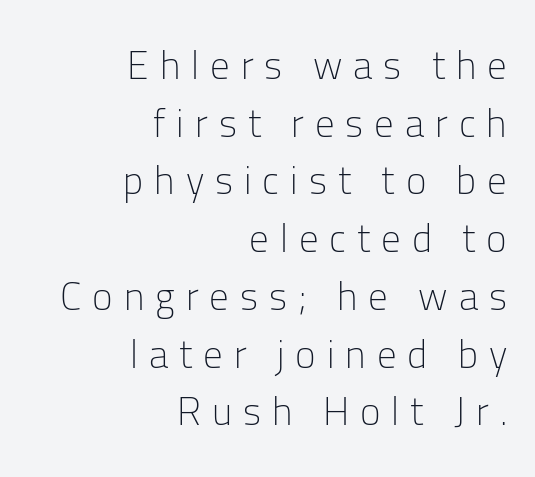
{"serif": "no", "italic": "no", "bold": "no", "weight": "light", "width": "normal", "stroke_contrast": "low", "x_height": "medium", "monospaced": "no", "underline": "no", "align": "right", "line_spacing": "normal", "line_spacing_ratio": 1.48, "letter_spacing": "wide", "letter_spacing_em": 0.28, "glyph_px": 39}
